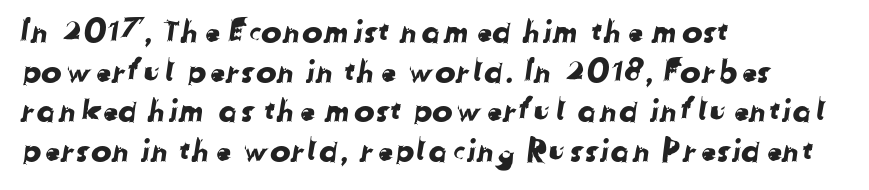
These lines sit exactly where default settings would place them. The passage shown has conventional tracking throughout. The rag falls on the right side of this text block. Each letter keeps its own natural width here, so spacing adapts to shape. This is sans-serif lettering, the kind often seen on screens and signage. Underlining? Definitely not there.
